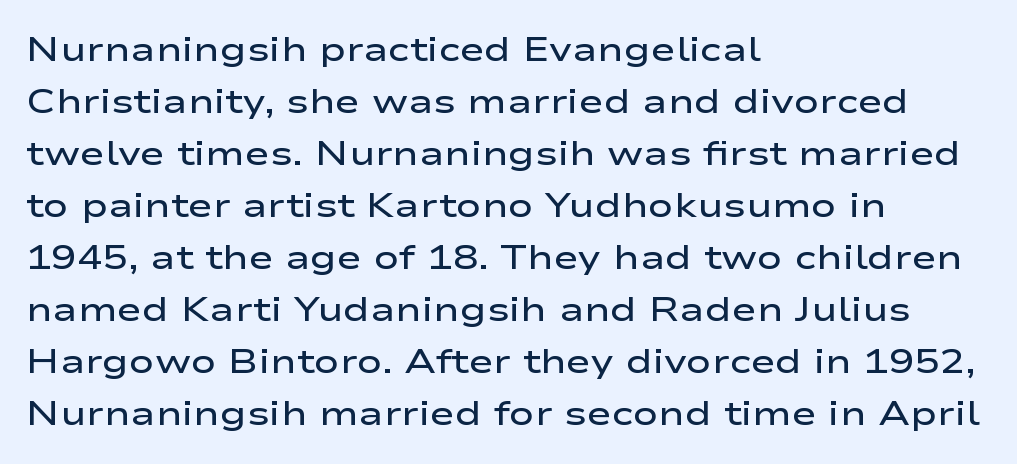
{"serif": "no", "italic": "no", "bold": "semi", "weight": "semibold", "width": "wide", "stroke_contrast": "low", "x_height": "medium", "monospaced": "no", "underline": "no", "align": "left", "line_spacing": "normal", "line_spacing_ratio": 1.53, "letter_spacing": "normal", "letter_spacing_em": 0.0, "glyph_px": 34}
